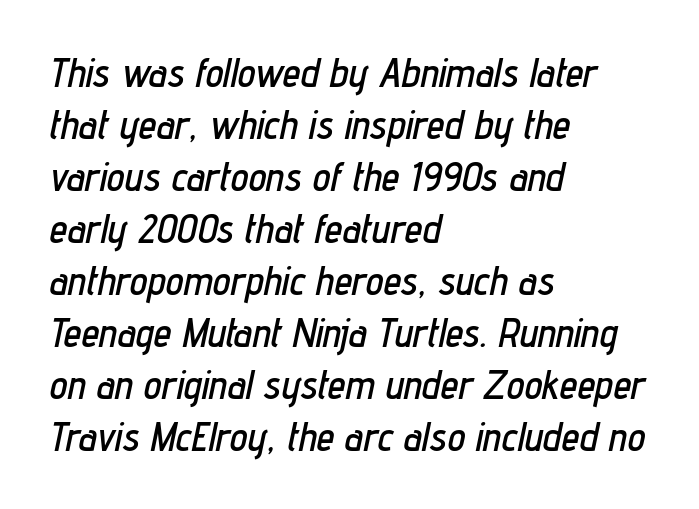
The image shows 40 px condensed type, italic (leaning right); set left-aligned, normal line spacing (1.3x), normal letter spacing, not underlined; low stroke contrast and a medium x-height.
